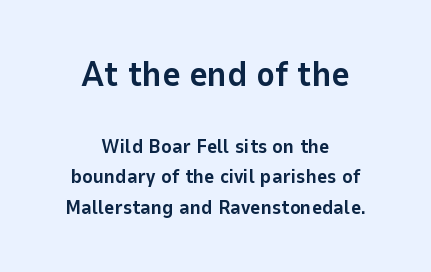
{"serif": "no", "italic": "no", "bold": "yes", "weight": "bold", "width": "normal", "stroke_contrast": "low", "x_height": "medium", "monospaced": "no", "underline": "no", "align": "center", "line_spacing": "normal", "line_spacing_ratio": 1.53, "letter_spacing": "normal", "letter_spacing_em": 0.0, "larger_block": "first", "size_ratio": 1.75, "glyph_px": 35}
